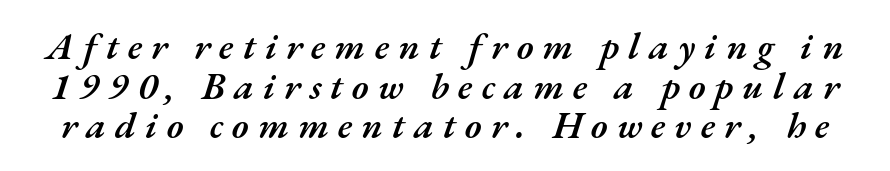
{"italic": "yes", "lean": "right", "slant_degrees": 17, "bold": "semi", "weight": "semibold", "width": "normal", "stroke_contrast": "medium", "x_height": "small", "monospaced": "no", "underline": "no", "line_spacing": "tight", "line_spacing_ratio": 1.04, "letter_spacing": "wide", "letter_spacing_em": 0.24, "glyph_px": 38}
